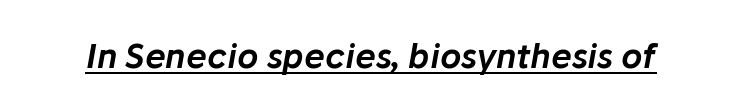
Does extra space separate the letters? No, they use regular spacing. You can see a thin bar hugging the bottom of the glyphs. Tall strokes in this sample are angled rather than plumb. These lines are rendered in a variable-pitch font.
